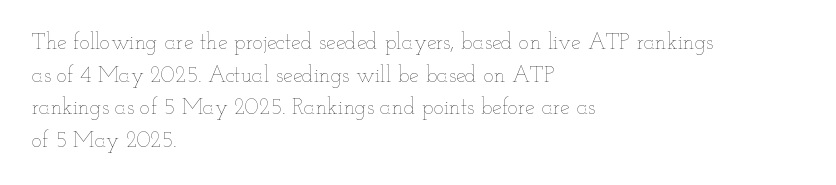
Rows of type keep a routine distance in the vertical direction. The space beneath each line is pristine and unruled. Which margin do the lines hug? The left one — the right edge is uneven. The letterforms sit shoulder to shoulder at normal distance.
